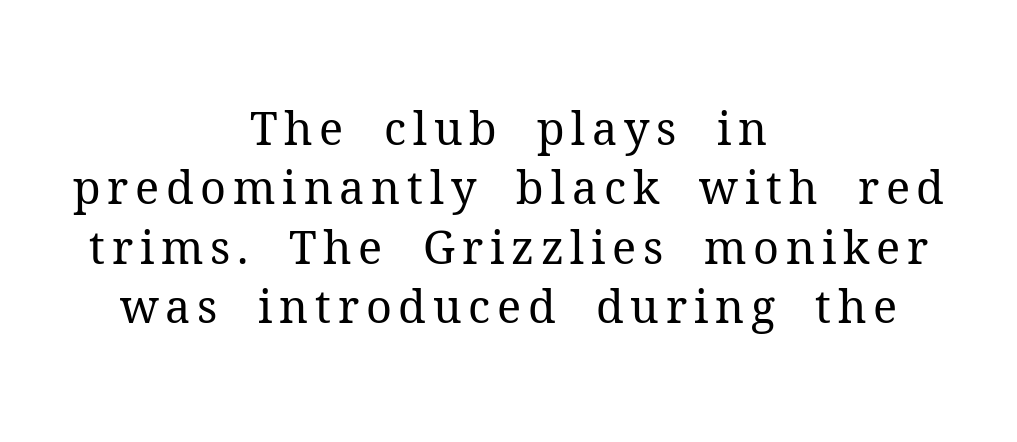
The image shows 45 px regular-weight serif type, upright; set centered, normal line spacing (1.32x), not underlined; medium stroke contrast and a medium x-height.
